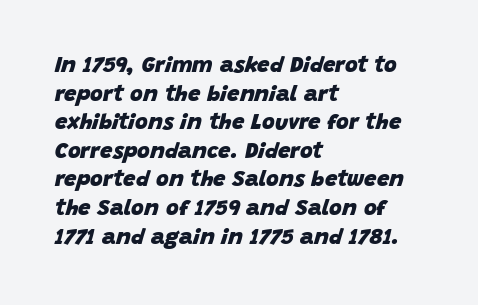
{"italic": "yes", "lean": "right", "slant_degrees": 15, "bold": "yes", "underline": "no", "align": "left", "line_spacing": "normal", "line_spacing_ratio": 1.3, "letter_spacing": "normal", "letter_spacing_em": 0.0, "glyph_px": 22}
